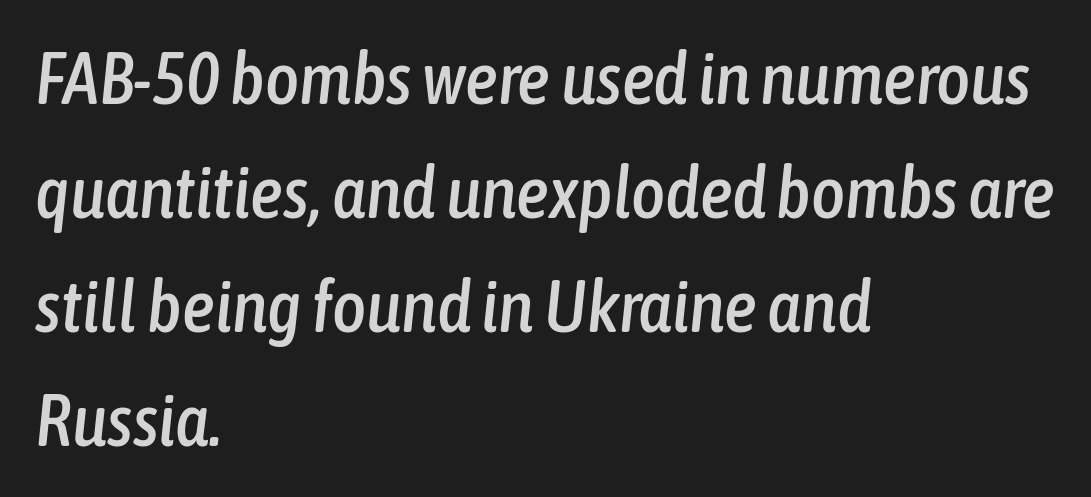
Q: Is the text italic (slanted)? A: Yes, it leans right by about 6 degrees.
Q: Is the text underlined? A: No.
Q: How is the paragraph aligned? A: Left-aligned.
Q: Is the spacing between letters normal or unusually wide? A: Normal.
Q: Is the spacing between lines tight, normal or loose? A: Normal.
Q: Width (condensed, normal, or wide)? A: Condensed.
Q: Stroke contrast? A: Low.
Q: x-height? A: Medium.
Q: Monospaced? A: No.
